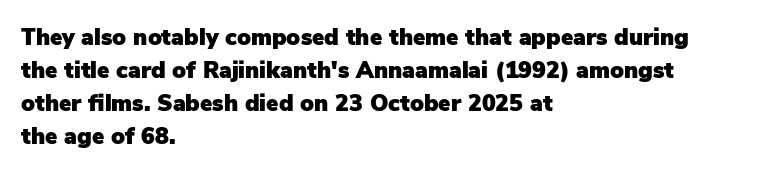
The image shows 23 px text type, upright; set left-aligned, normal line spacing (1.44x), normal letter spacing, not underlined.
